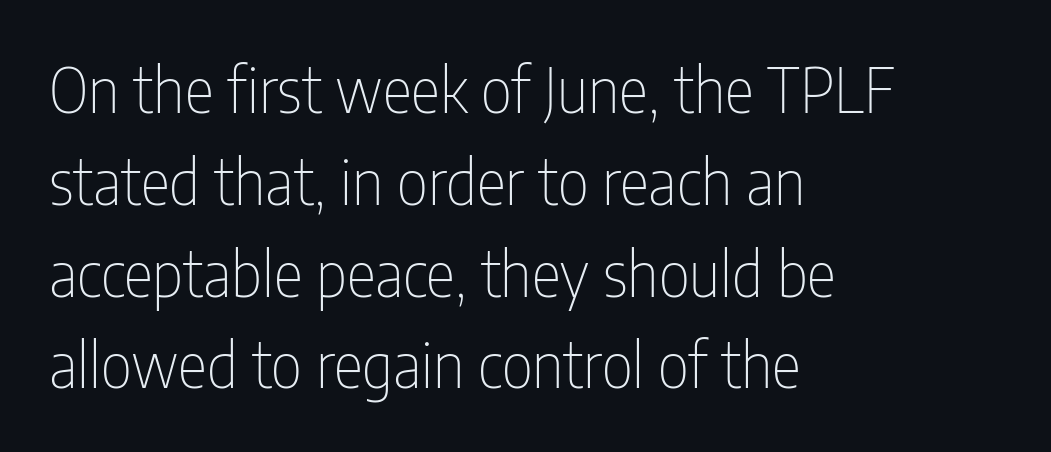
Q: Is the text bold? A: No.
Q: Is the text italic (slanted)? A: No, it is upright.
Q: Is the typeface a serif or a sans-serif typeface? A: Sans-serif.
Q: Is the text underlined? A: No.
Q: How is the paragraph aligned? A: Left-aligned.
Q: Is the spacing between letters normal or unusually wide? A: Normal.
Q: Is the spacing between lines tight, normal or loose? A: Normal.
Q: Width (condensed, normal, or wide)? A: Condensed.
Q: Stroke contrast? A: Low.
Q: x-height? A: Medium.
Q: Monospaced? A: No.
